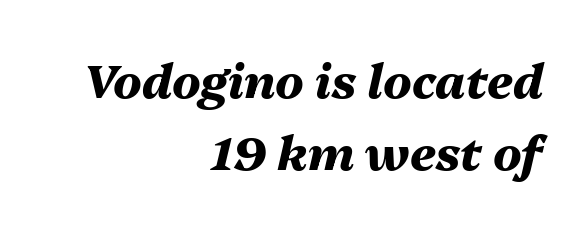
{"italic": "yes", "lean": "right", "slant_degrees": 13, "bold": "yes", "weight": "heavy", "width": "normal", "stroke_contrast": "medium", "x_height": "medium", "monospaced": "no", "underline": "no", "align": "right", "line_spacing": "normal", "line_spacing_ratio": 1.53, "letter_spacing": "normal", "letter_spacing_em": 0.0, "glyph_px": 47}
